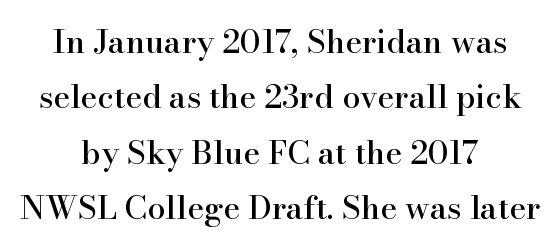
Q: Is the text italic (slanted)? A: No, it is upright.
Q: Is the typeface a serif or a sans-serif typeface? A: Serif.
Q: Is the text underlined? A: No.
Q: How is the paragraph aligned? A: Centered.
Q: Is the spacing between letters normal or unusually wide? A: Normal.
Q: Width (condensed, normal, or wide)? A: Normal.
Q: Stroke contrast? A: High.
Q: x-height? A: Small.
Q: Monospaced? A: No.
